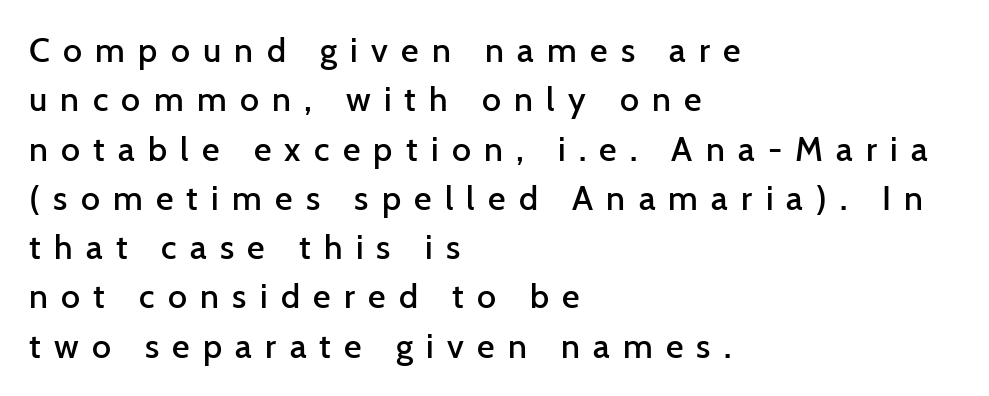
Q: Is the text bold? A: Semi-bold.
Q: Is the text italic (slanted)? A: No, it is upright.
Q: Is the typeface a serif or a sans-serif typeface? A: Sans-serif.
Q: Is the text underlined? A: No.
Q: How is the paragraph aligned? A: Left-aligned.
Q: Is the spacing between letters normal or unusually wide? A: Unusually wide.
Q: Is the spacing between lines tight, normal or loose? A: Normal.
Q: Width (condensed, normal, or wide)? A: Normal.
Q: Stroke contrast? A: Low.
Q: x-height? A: Medium.
Q: Monospaced? A: No.
